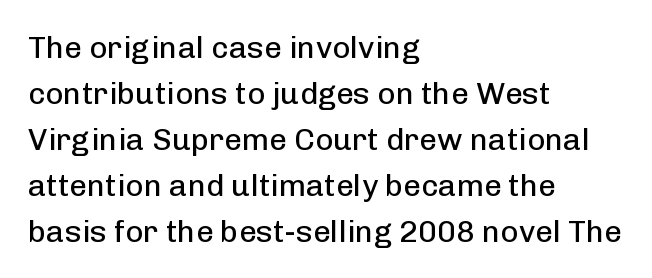
Q: Is the text bold? A: No.
Q: Is the text italic (slanted)? A: No, it is upright.
Q: Is the typeface a serif or a sans-serif typeface? A: Sans-serif.
Q: Is the text underlined? A: No.
Q: How is the paragraph aligned? A: Left-aligned.
Q: Is the spacing between letters normal or unusually wide? A: Normal.
Q: Is the spacing between lines tight, normal or loose? A: Normal.
Q: Width (condensed, normal, or wide)? A: Normal.
Q: Stroke contrast? A: Low.
Q: x-height? A: Medium.
Q: Monospaced? A: No.
